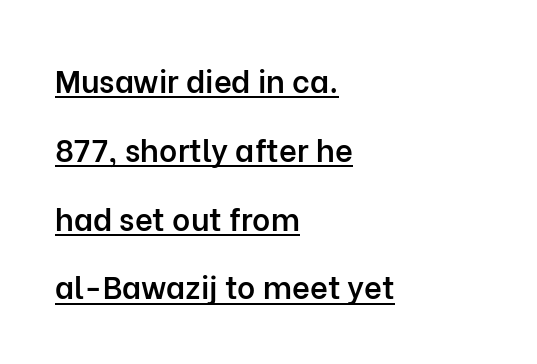
Q: Is the text bold? A: Semi-bold.
Q: Is the text italic (slanted)? A: No, it is upright.
Q: Is the typeface a serif or a sans-serif typeface? A: Sans-serif.
Q: Is the text underlined? A: Yes.
Q: How is the paragraph aligned? A: Left-aligned.
Q: Is the spacing between letters normal or unusually wide? A: Normal.
Q: Is the spacing between lines tight, normal or loose? A: Loose.
Q: Width (condensed, normal, or wide)? A: Normal.
Q: Stroke contrast? A: Low.
Q: x-height? A: Medium.
Q: Monospaced? A: No.
